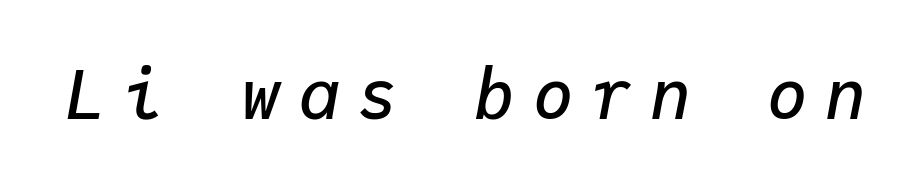
{"italic": "yes", "lean": "right", "slant_degrees": 9, "bold": "semi", "weight": "semibold", "width": "normal", "stroke_contrast": "low", "x_height": "medium", "monospaced": "yes", "underline": "no", "letter_spacing": "wide", "letter_spacing_em": 0.26, "glyph_px": 68}
